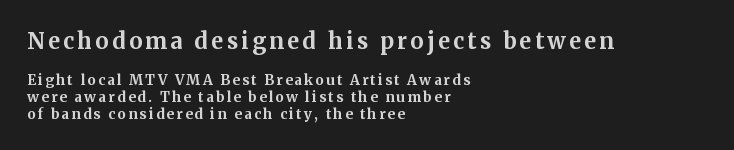
{"italic": "no", "bold": "yes", "underline": "no", "align": "left", "line_spacing_ratio": 1.2, "larger_block": "first", "size_ratio": 1.57, "glyph_px": 22}
